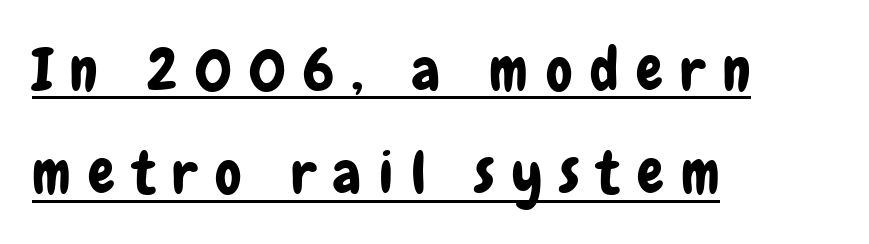
Teacher's note: observe the even left margin — that is flush-left alignment. What decoration does the sample have? An underline. Serifs: no, the terminals of the letterforms are clean. Substantial extra tracking has been applied to these lines. Character widths vary here, with narrow letters taking less room than wide ones. Posture: vertical.
